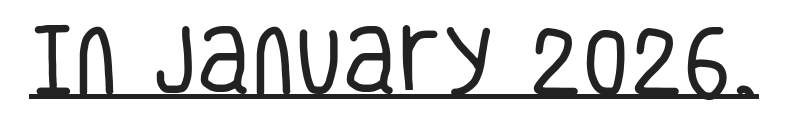
{"serif": "no", "italic": "no", "bold": "no", "weight": "regular", "width": "condensed", "stroke_contrast": "low", "x_height": "large", "monospaced": "no", "underline": "yes", "letter_spacing": "normal", "letter_spacing_em": 0.0, "glyph_px": 76}
